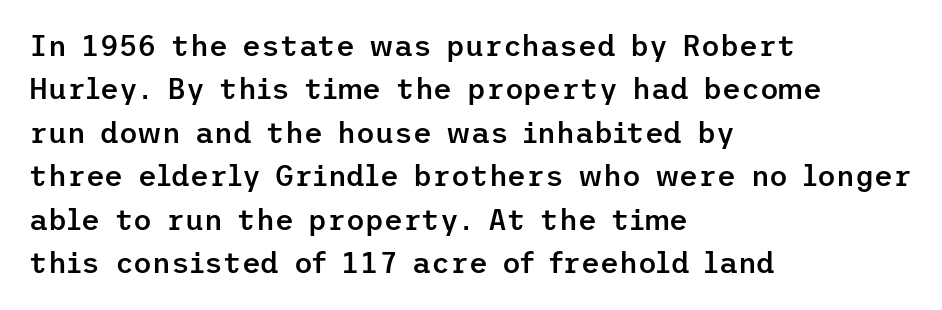
The image shows 29 px semibold sans-serif type, upright; set left-aligned, normal line spacing (1.5x), normal letter spacing, not underlined; low stroke contrast and a medium x-height.
